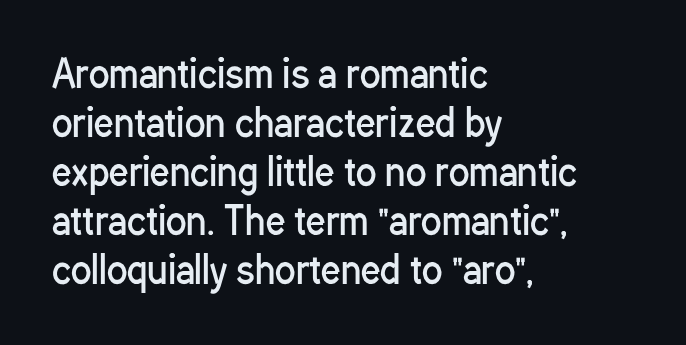
This is not heavy type; no bold has been used. Compared with typical paragraphs, the rows here are spaced about the same. Clear beneath every line of the passage. The tracking reads as untouched default to a designer's eye.
